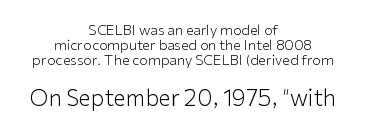
The image shows 22 px text type, upright; set centered, tight line spacing (1.07x), normal letter spacing, not underlined; the second (bottom) block is 1.57x larger.
